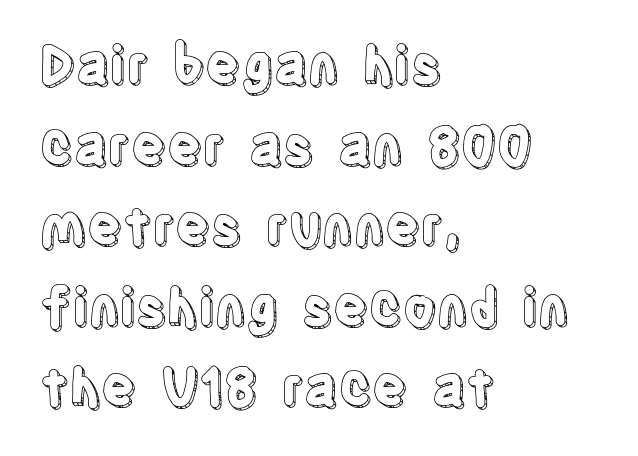
{"italic": "no", "width": "condensed", "x_height": "large", "monospaced": "no", "underline": "no", "align": "left", "line_spacing": "normal", "line_spacing_ratio": 1.55, "letter_spacing": "normal", "letter_spacing_em": 0.0, "glyph_px": 52}
